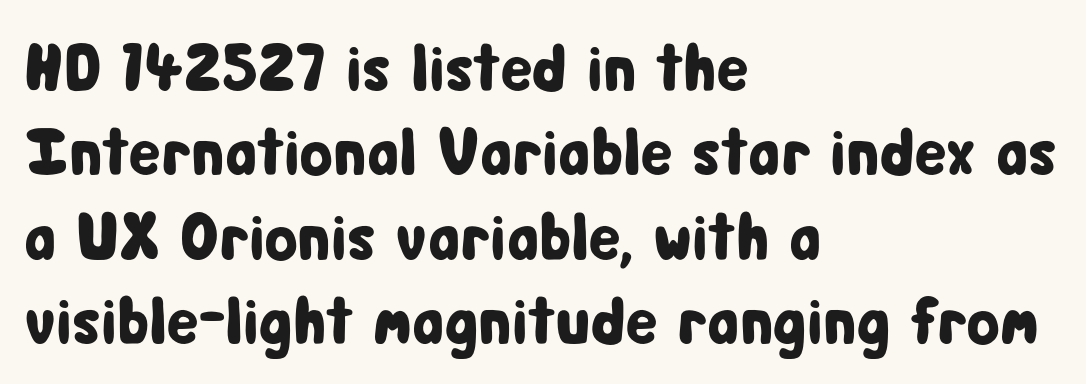
The image shows 67 px condensed sans-serif type, upright; set left-aligned, normal line spacing (1.26x), normal letter spacing, not underlined; low stroke contrast and a medium x-height.
